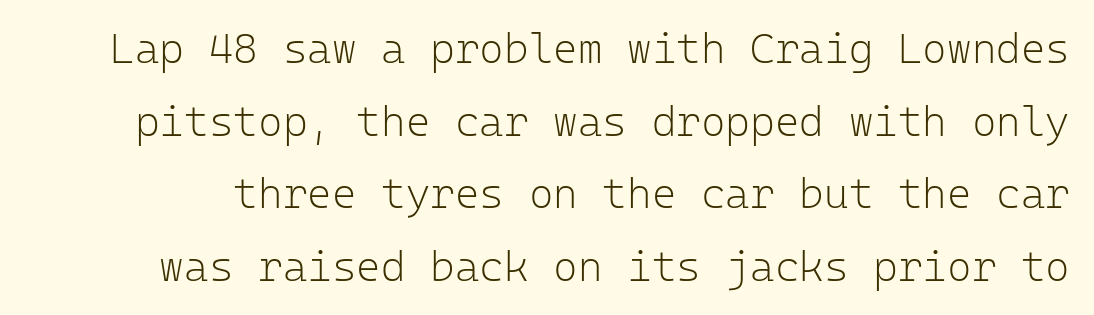
{"serif": "no", "italic": "no", "bold": "no", "weight": "light", "width": "normal", "stroke_contrast": "low", "x_height": "medium", "monospaced": "yes", "underline": "no", "line_spacing_ratio": 1.73, "letter_spacing": "normal", "letter_spacing_em": 0.0, "glyph_px": 42}
